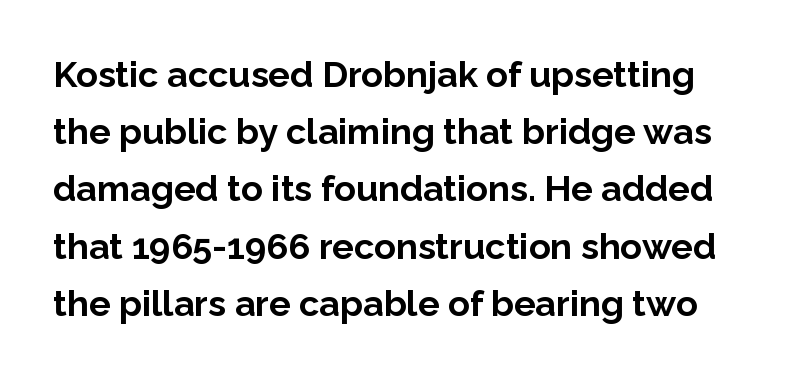
The passage shown has conventional tracking throughout. The letters advance in unequal steps, a hallmark of proportional type. This sample keeps an unexceptional amount of space between lines. Underline: absent. The strokes are fattened all the way to bold. The lettering holds an erect, upright posture throughout.
